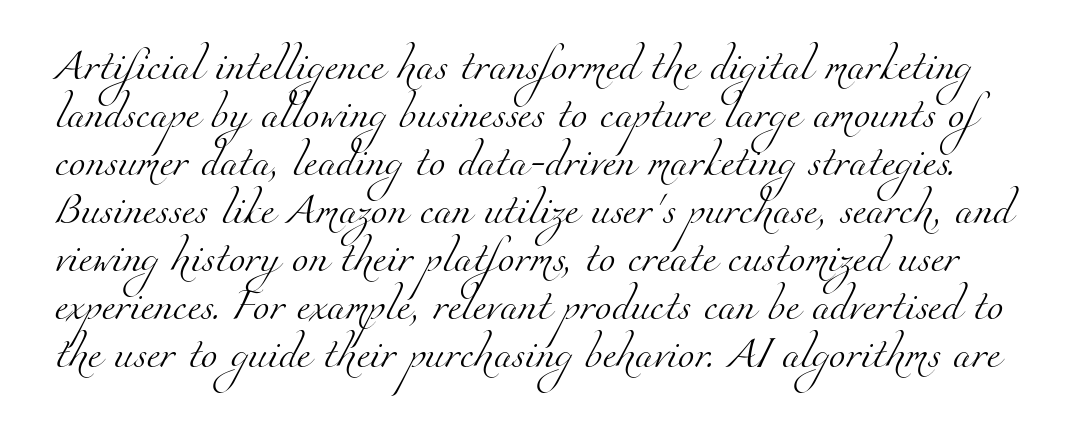
The image shows 30 px light serif type; set normal line spacing (1.6x), normal letter spacing, not underlined; medium stroke contrast and a small x-height.
